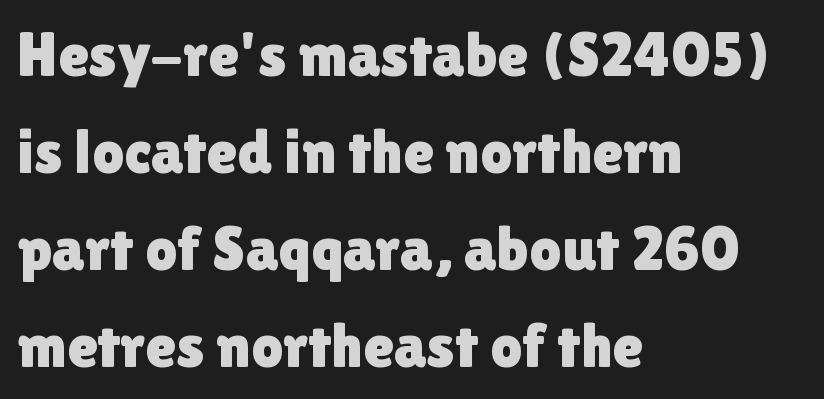
The image shows 63 px sans-serif type, upright; set left-aligned, normal line spacing (1.54x), normal letter spacing, not underlined; a medium x-height.
